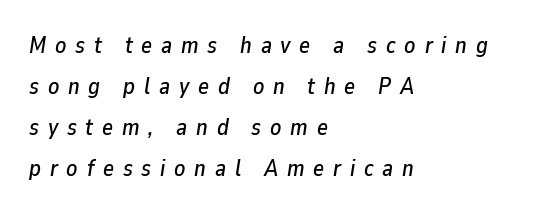
Where is the straight margin? On the left. Unmarked baselines from the first word to the last. Characters follow at a spacing far wider than the type designer built in. Slanted lettering throughout.
